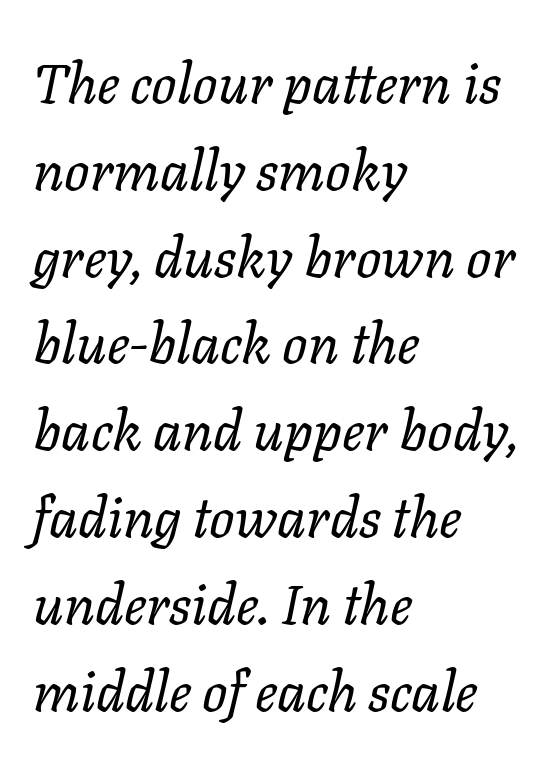
{"italic": "yes", "lean": "right", "slant_degrees": 11, "bold": "no", "weight": "regular", "width": "normal", "stroke_contrast": "low", "x_height": "medium", "monospaced": "no", "underline": "no", "align": "left", "line_spacing": "normal", "line_spacing_ratio": 1.55, "letter_spacing": "normal", "letter_spacing_em": 0.0, "glyph_px": 56}
